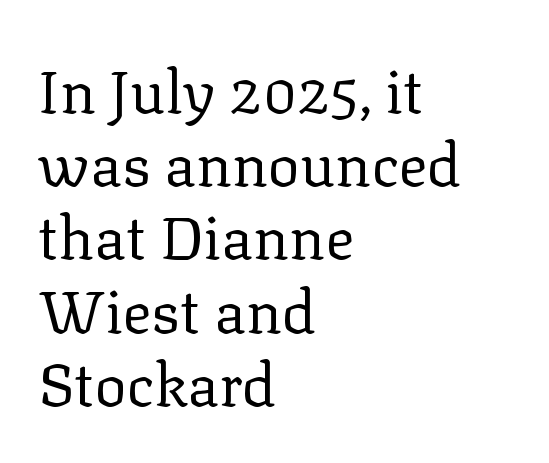
Q: Is the text bold? A: No.
Q: Is the text italic (slanted)? A: No, it is upright.
Q: Is the typeface a serif or a sans-serif typeface? A: Serif.
Q: Is the text underlined? A: No.
Q: How is the paragraph aligned? A: Left-aligned.
Q: Is the spacing between letters normal or unusually wide? A: Normal.
Q: Width (condensed, normal, or wide)? A: Normal.
Q: Stroke contrast? A: Low.
Q: x-height? A: Medium.
Q: Monospaced? A: No.
